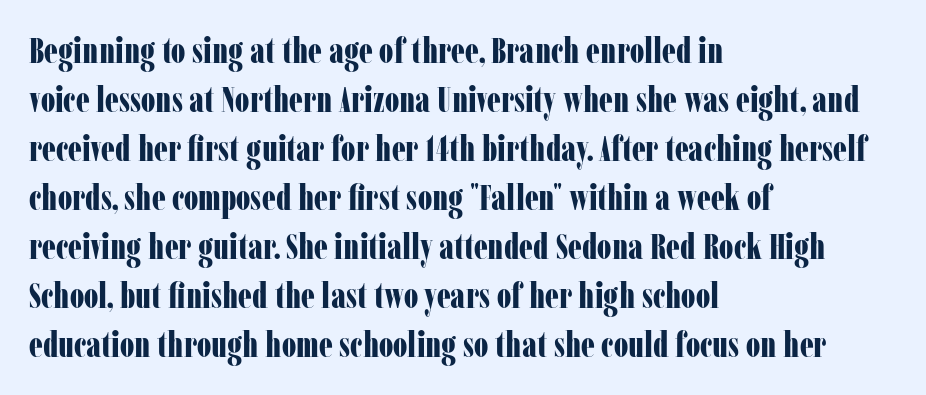
Q: Is the text bold? A: Yes.
Q: Is the text italic (slanted)? A: No, it is upright.
Q: Is the typeface a serif or a sans-serif typeface? A: Serif.
Q: Is the text underlined? A: No.
Q: How is the paragraph aligned? A: Left-aligned.
Q: Is the spacing between letters normal or unusually wide? A: Normal.
Q: Is the spacing between lines tight, normal or loose? A: Normal.
Q: Width (condensed, normal, or wide)? A: Condensed.
Q: Stroke contrast? A: Low.
Q: x-height? A: Medium.
Q: Monospaced? A: No.
